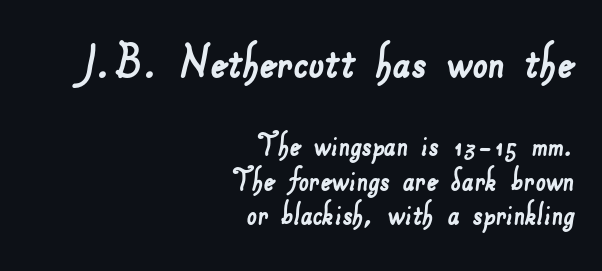
The image shows 54 px sans-serif type; set right-aligned, tight line spacing (0.96x), normal letter spacing, not underlined; the first (top) block is 1.5x larger; low stroke contrast and a small x-height.
